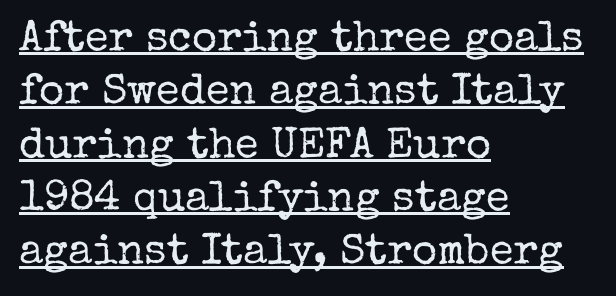
Q: Is the text bold? A: No.
Q: Is the text italic (slanted)? A: No, it is upright.
Q: Is the typeface a serif or a sans-serif typeface? A: Serif.
Q: Is the text underlined? A: Yes.
Q: How is the paragraph aligned? A: Left-aligned.
Q: Is the spacing between letters normal or unusually wide? A: Normal.
Q: Width (condensed, normal, or wide)? A: Normal.
Q: Stroke contrast? A: Low.
Q: x-height? A: Medium.
Q: Monospaced? A: No.
